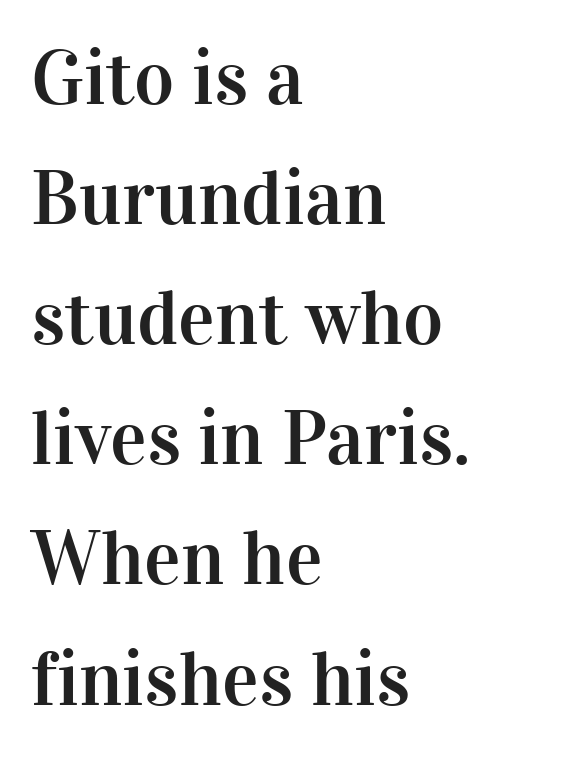
The passage shown is not underscored anywhere. Characters follow at the spacing the type designer built in. Yep, those are serifs on the letters. Visually the block forms a straight wall on the left and a jagged coastline on the right. Horizontal bands of white between lines are of average thickness.
